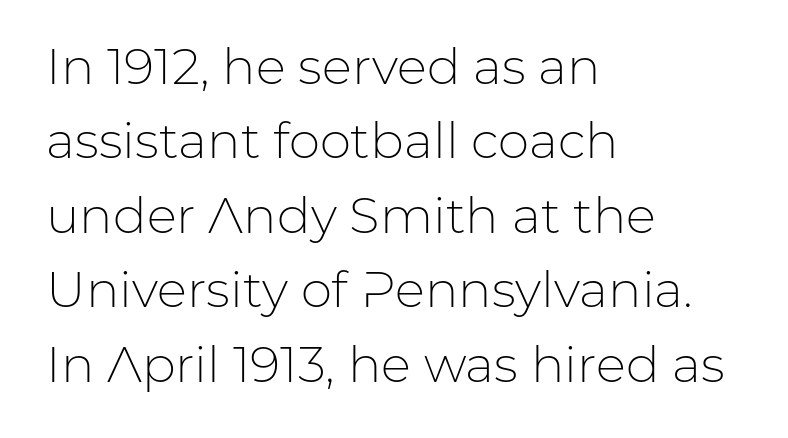
{"serif": "no", "italic": "no", "bold": "no", "weight": "light", "width": "normal", "stroke_contrast": "low", "x_height": "medium", "monospaced": "no", "underline": "no", "align": "left", "line_spacing": "normal", "line_spacing_ratio": 1.49, "letter_spacing": "normal", "letter_spacing_em": 0.0, "glyph_px": 50}
